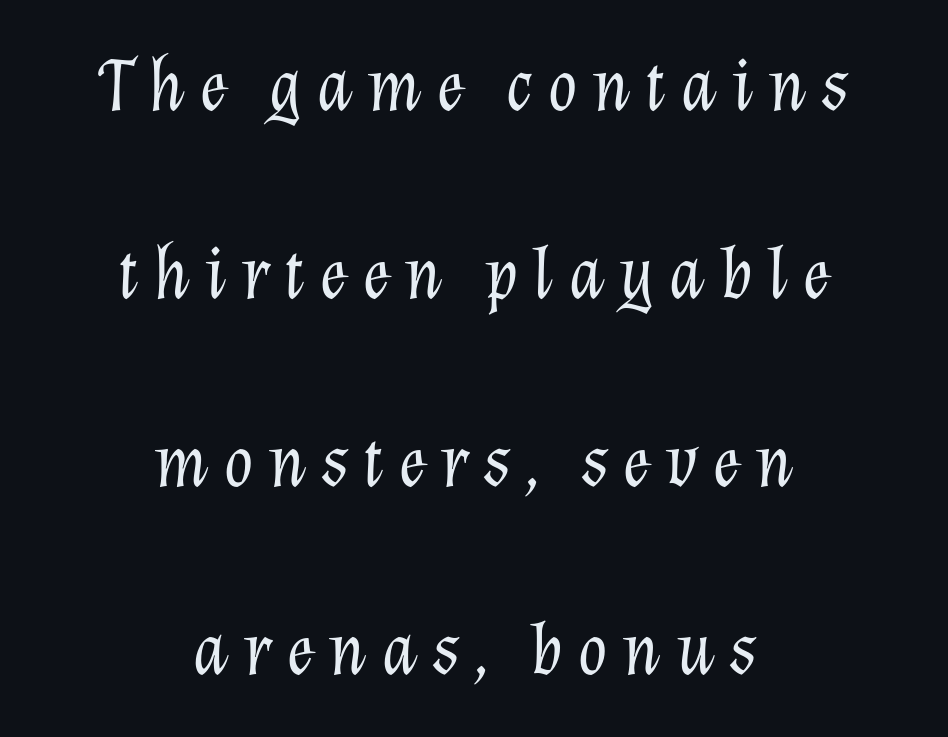
Spacing verdict: proportional, widths tailored to each character. The vertical gap from one line to the next is large. If you folded the block vertically in half, each line would mirror itself in length. Bold? No — there's no thickening of the strokes.
